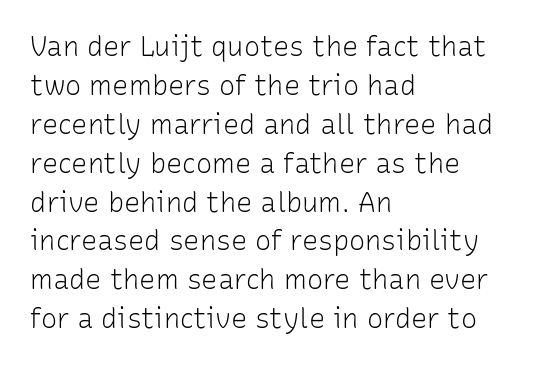
The image shows 27 px text type, upright; set left-aligned, normal line spacing (1.44x), normal letter spacing, not underlined.
